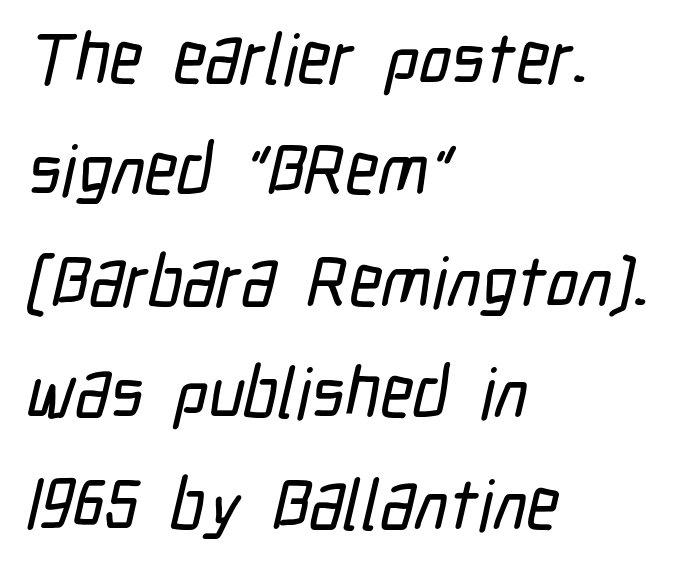
The image shows 71 px condensed sans-serif type; set left-aligned, normal line spacing (1.57x), normal letter spacing, not underlined; low stroke contrast and a medium x-height.
